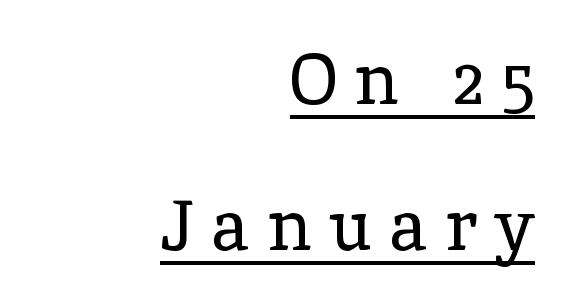
{"serif": "yes", "italic": "no", "bold": "no", "weight": "regular", "width": "normal", "x_height": "medium", "monospaced": "no", "underline": "yes", "align": "right", "line_spacing": "loose", "line_spacing_ratio": 2.06, "letter_spacing": "wide", "letter_spacing_em": 0.25, "glyph_px": 71}
